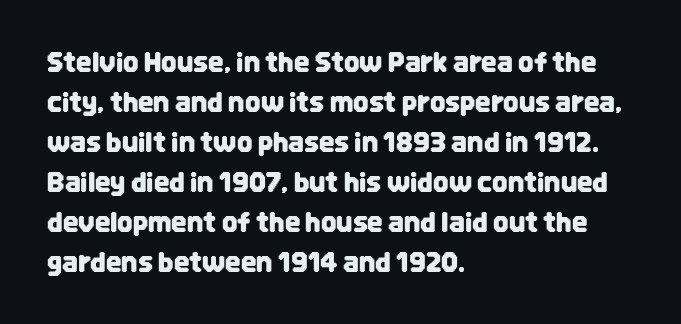
The image shows 27 px text type, upright; set left-aligned, normal line spacing (1.48x), normal letter spacing, not underlined.
